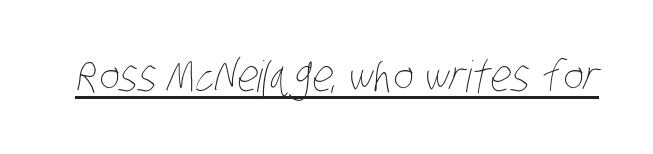
Q: Is the text bold? A: No.
Q: Is the text underlined? A: Yes.
Q: Is the spacing between letters normal or unusually wide? A: Normal.
Q: Width (condensed, normal, or wide)? A: Condensed.
Q: Stroke contrast? A: Low.
Q: x-height? A: Large.
Q: Monospaced? A: No.
